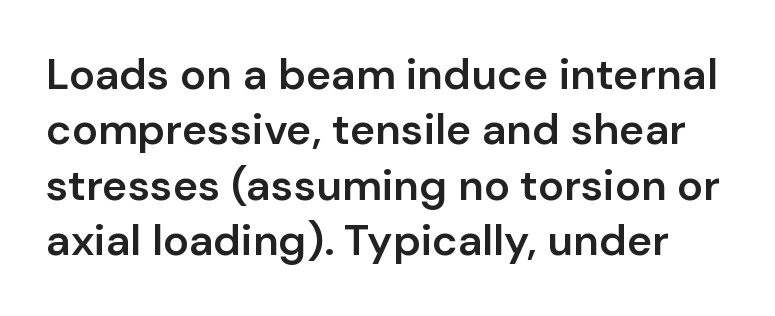
The rendering uses natural spacing where letterforms have individual widths. If you drew a line through each stem, it would be perfectly vertical. The line-height multiplier appears to be the usual default. Unlike a traditional serif, this face leaves its strokes unadorned. Lines of text with bare space underneath. Nobody touched the tracking dial on this one.
